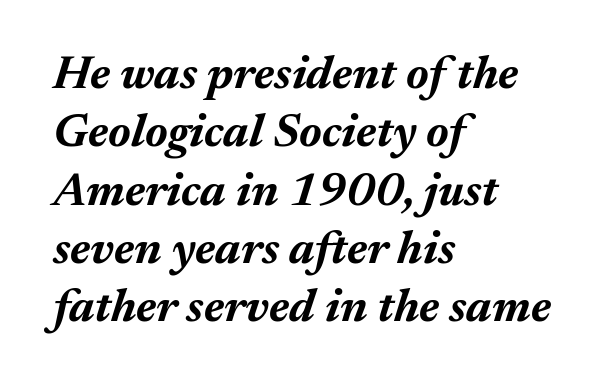
Caption: standard tracking, unaltered. The letters advance in unequal steps, a hallmark of proportional type. Each line starts at the same left margin while the right side varies. Plain, unruled lines of type. Would a proofreader flag this as italicized? Yes. Caption: bold face, heavy strokes.
